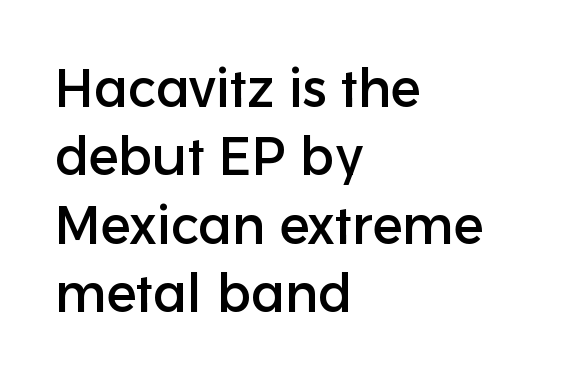
The image shows 53 px sans-serif type, upright; set left-aligned, normal line spacing (1.29x), normal letter spacing, not underlined; low stroke contrast and a medium x-height.
